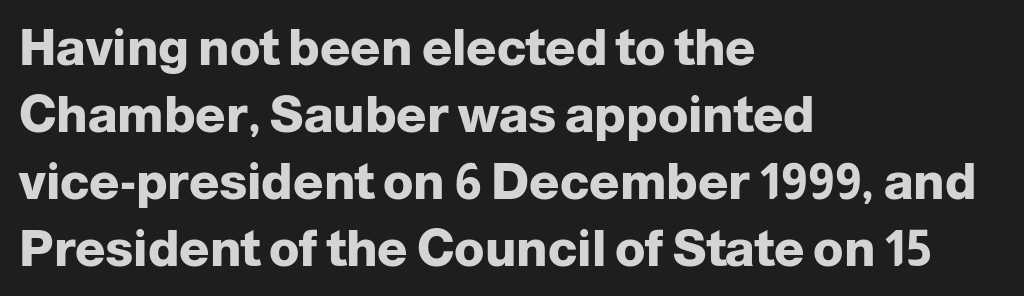
Q: Is the text bold? A: Yes.
Q: Is the text italic (slanted)? A: No, it is upright.
Q: Is the typeface a serif or a sans-serif typeface? A: Sans-serif.
Q: Is the text underlined? A: No.
Q: How is the paragraph aligned? A: Left-aligned.
Q: Is the spacing between letters normal or unusually wide? A: Normal.
Q: Is the spacing between lines tight, normal or loose? A: Normal.
Q: Width (condensed, normal, or wide)? A: Normal.
Q: Stroke contrast? A: Low.
Q: x-height? A: Medium.
Q: Monospaced? A: No.
